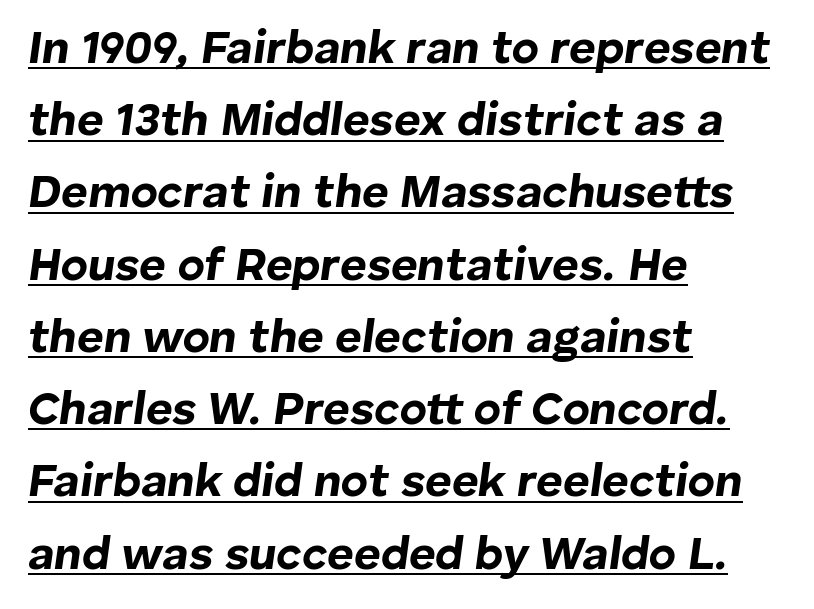
{"italic": "yes", "lean": "right", "slant_degrees": 8, "bold": "yes", "weight": "bold", "width": "normal", "stroke_contrast": "low", "x_height": "medium", "monospaced": "no", "underline": "yes", "align": "left", "line_spacing": "normal", "line_spacing_ratio": 1.57, "letter_spacing": "normal", "letter_spacing_em": 0.0, "glyph_px": 46}
